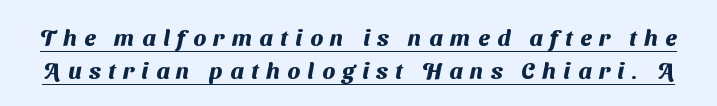
{"bold": "yes", "underline": "yes", "line_spacing": "normal", "line_spacing_ratio": 1.43, "letter_spacing": "wide", "letter_spacing_em": 0.33, "glyph_px": 23}
